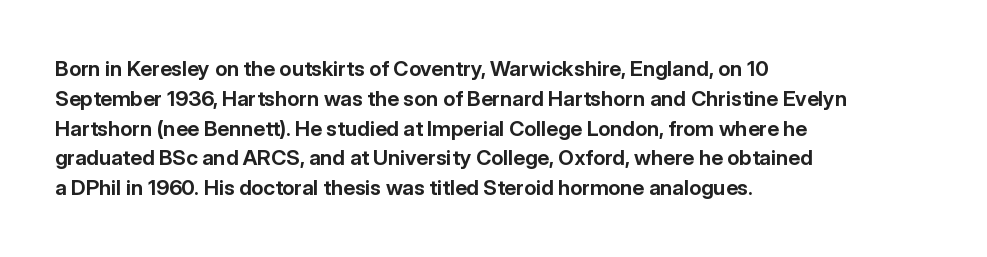
The image shows 21 px bold type, upright; set left-aligned, normal line spacing (1.42x), normal letter spacing, not underlined.
